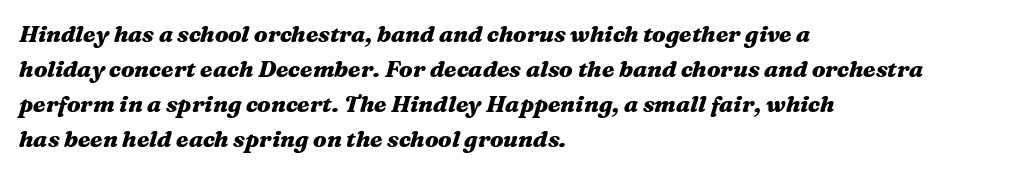
{"italic": "yes", "lean": "right", "slant_degrees": 16, "bold": "yes", "underline": "no", "align": "left", "line_spacing": "normal", "line_spacing_ratio": 1.52, "letter_spacing": "normal", "letter_spacing_em": 0.0, "glyph_px": 23}
